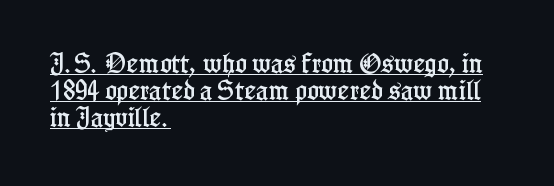
Q: Is the text italic (slanted)? A: No, it is upright.
Q: Is the text underlined? A: Yes.
Q: How is the paragraph aligned? A: Left-aligned.
Q: Is the spacing between letters normal or unusually wide? A: Normal.
